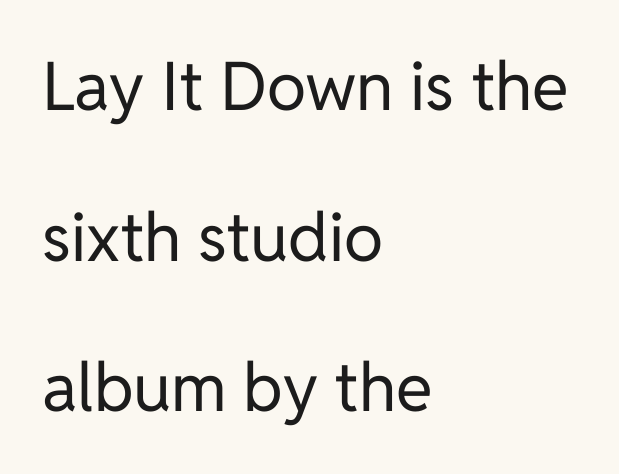
{"serif": "no", "italic": "no", "bold": "no", "weight": "regular", "width": "normal", "stroke_contrast": "low", "x_height": "medium", "monospaced": "no", "underline": "no", "align": "left", "line_spacing": "loose", "line_spacing_ratio": 2.25, "letter_spacing": "normal", "letter_spacing_em": 0.0, "glyph_px": 67}
